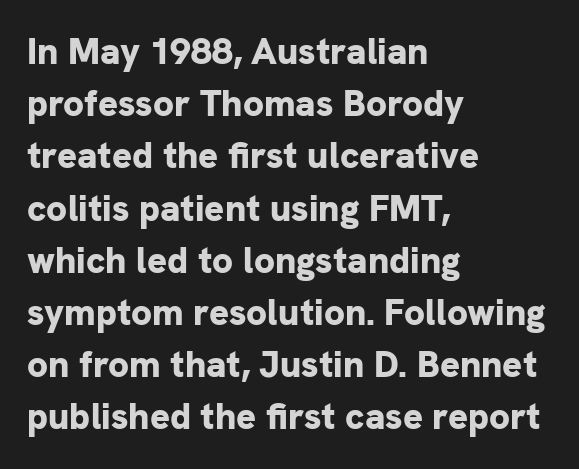
The image shows 37 px bold sans-serif type, upright; set left-aligned, normal line spacing (1.41x), normal letter spacing, not underlined; low stroke contrast and a medium x-height.
